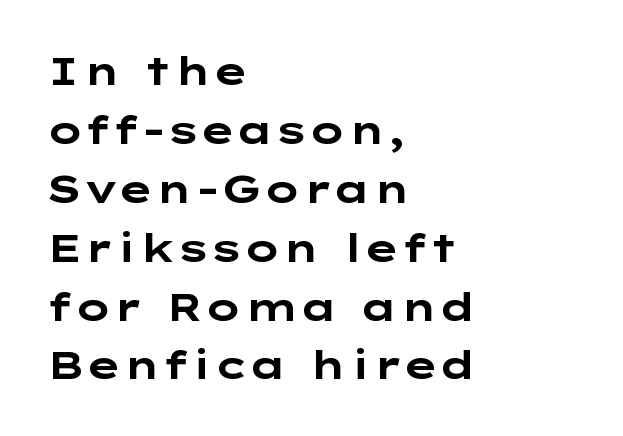
The image shows 39 px bold, wide sans-serif type, upright; set left-aligned, normal line spacing (1.51x), normal letter spacing, not underlined; low stroke contrast and a medium x-height.
